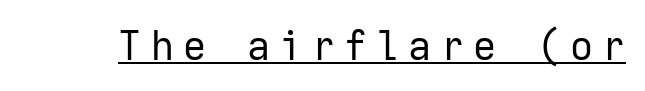
{"serif": "no", "italic": "no", "bold": "no", "weight": "regular", "width": "normal", "stroke_contrast": "low", "x_height": "medium", "monospaced": "yes", "underline": "yes", "letter_spacing": "wide", "letter_spacing_em": 0.23, "glyph_px": 40}
